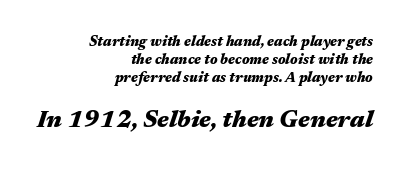
Students, observe: this is what conventionally led text looks like. This rendering uses right alignment, leaving the left contour irregular. Does extra space separate the letters? No, they use regular spacing. Compared with an ordinary text face, these strokes are far heavier — a full bold. Descender tails drop into unmarked territory. Here the second block reads like a headline and the first like body copy.
